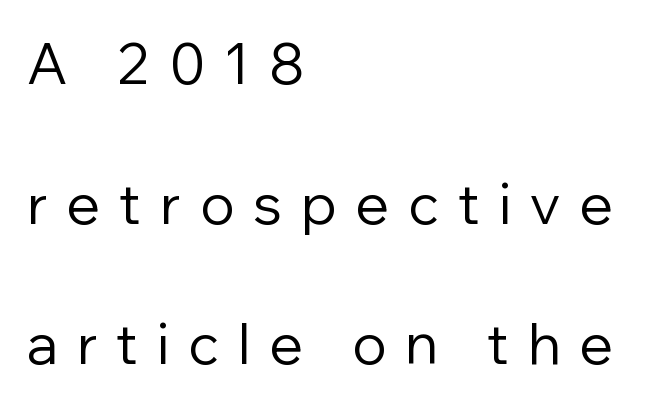
The image shows 56 px regular-weight sans-serif type, upright; set left-aligned, loose line spacing (2.5x), unusually wide letter spacing (+0.34 em), not underlined; low stroke contrast and a medium x-height.
